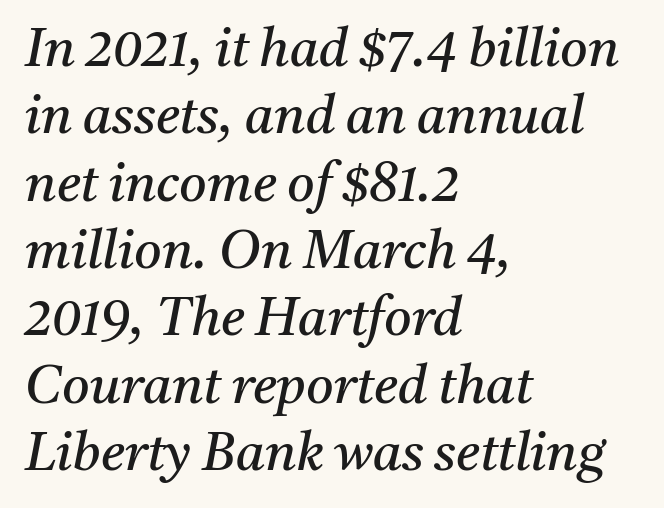
{"serif": "yes", "italic": "yes", "lean": "right", "slant_degrees": 11, "bold": "no", "weight": "regular", "width": "normal", "stroke_contrast": "medium", "x_height": "medium", "monospaced": "no", "underline": "no", "align": "left", "line_spacing": "normal", "line_spacing_ratio": 1.27, "letter_spacing": "normal", "letter_spacing_em": 0.0, "glyph_px": 53}
